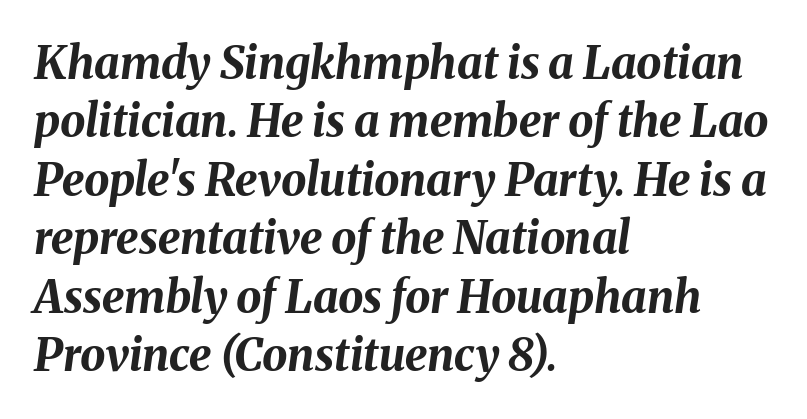
The image shows 45 px bold type, italic (leaning right); set left-aligned, normal line spacing (1.3x), normal letter spacing, not underlined; medium stroke contrast and a medium x-height.
